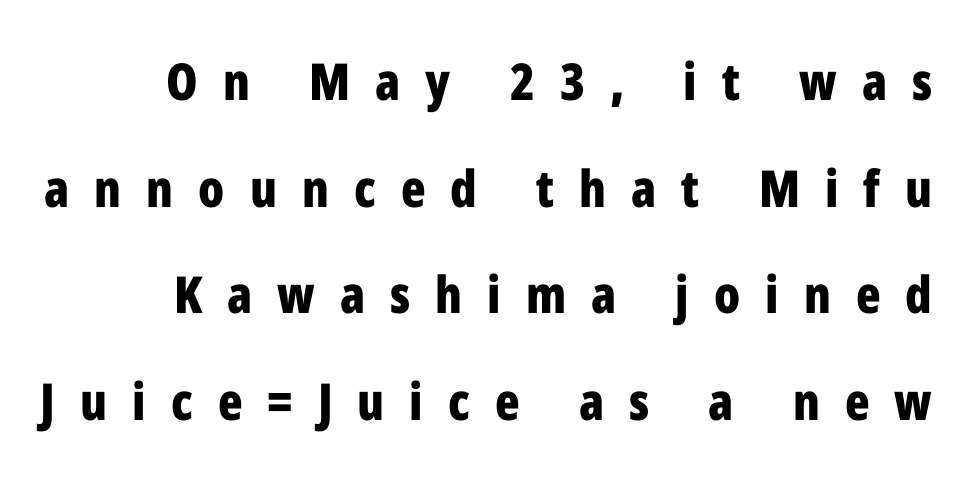
Compared with typical paragraphs, the rows here are farther apart. Each glyph is drawn with heavy, bold strokes. Typographically, this falls in the sans-serif category. Letters rest on an invisible, unmarked baseline. Do the letters lean? They stand straight.
